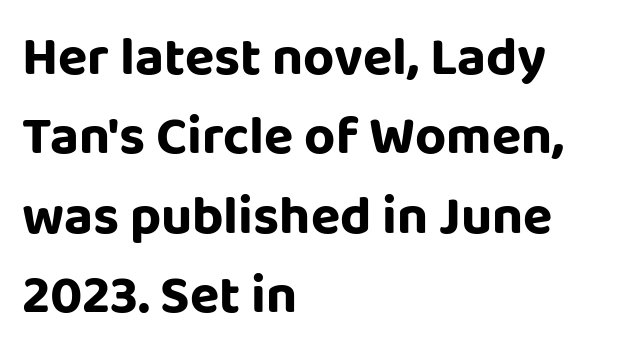
Q: Is the text italic (slanted)? A: No, it is upright.
Q: Is the typeface a serif or a sans-serif typeface? A: Sans-serif.
Q: Is the text underlined? A: No.
Q: How is the paragraph aligned? A: Left-aligned.
Q: Is the spacing between letters normal or unusually wide? A: Normal.
Q: Is the spacing between lines tight, normal or loose? A: Normal.
Q: Width (condensed, normal, or wide)? A: Normal.
Q: Stroke contrast? A: Low.
Q: x-height? A: Large.
Q: Monospaced? A: No.
